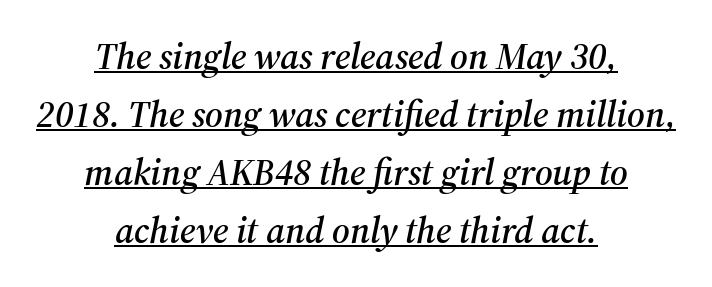
Q: Is the text italic (slanted)? A: Yes, it leans right by about 12 degrees.
Q: Is the typeface a serif or a sans-serif typeface? A: Serif.
Q: Is the text underlined? A: Yes.
Q: How is the paragraph aligned? A: Centered.
Q: Is the spacing between letters normal or unusually wide? A: Normal.
Q: Is the spacing between lines tight, normal or loose? A: Normal.
Q: Width (condensed, normal, or wide)? A: Normal.
Q: Stroke contrast? A: Medium.
Q: x-height? A: Medium.
Q: Monospaced? A: No.
